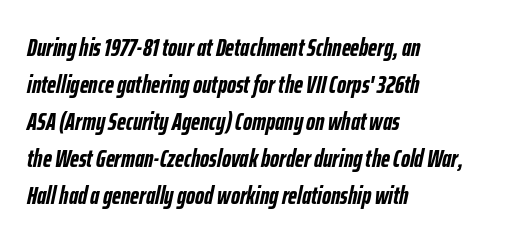
Q: Is the text bold? A: Yes.
Q: Is the text italic (slanted)? A: Yes, it leans right by about 12 degrees.
Q: Is the text underlined? A: No.
Q: How is the paragraph aligned? A: Left-aligned.
Q: Is the spacing between letters normal or unusually wide? A: Normal.
Q: Is the spacing between lines tight, normal or loose? A: Normal.
